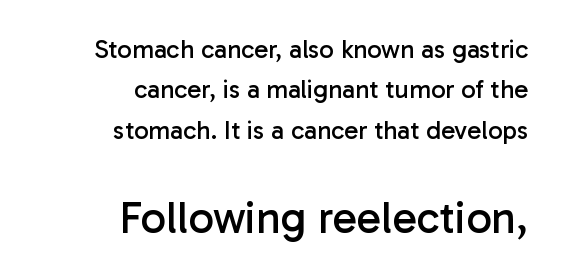
The image shows 45 px regular-weight sans-serif type, upright; set right-aligned, normal line spacing (1.55x), normal letter spacing, not underlined; the second (bottom) block is 1.73x larger; low stroke contrast and a medium x-height.
